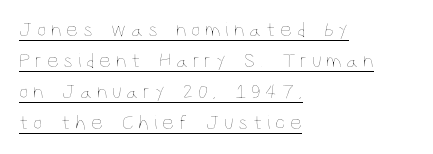
Q: Is the text bold? A: No.
Q: Is the text italic (slanted)? A: No, it is upright.
Q: Is the text underlined? A: Yes.
Q: How is the paragraph aligned? A: Left-aligned.
Q: Is the spacing between letters normal or unusually wide? A: Unusually wide.
Q: Is the spacing between lines tight, normal or loose? A: Normal.
